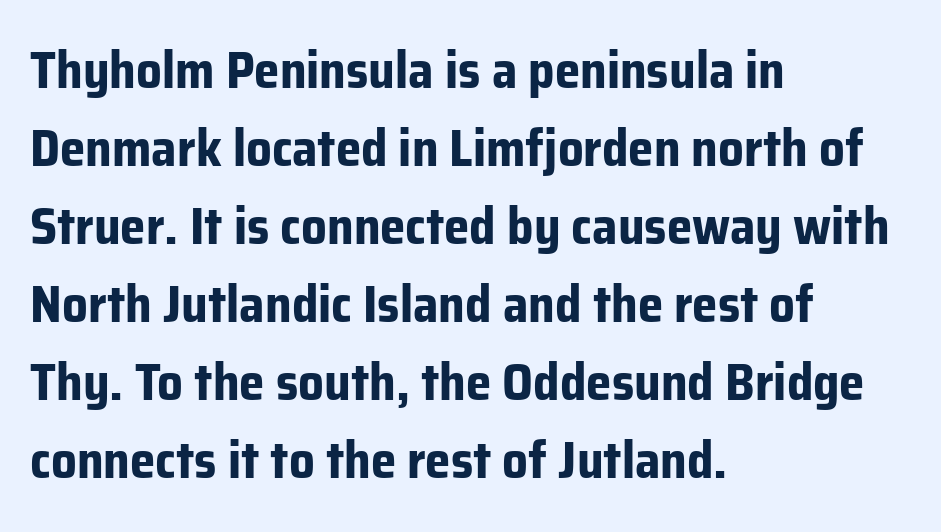
The image shows 51 px bold sans-serif type, upright; set left-aligned, normal line spacing (1.53x), normal letter spacing, not underlined; low stroke contrast and a medium x-height.
